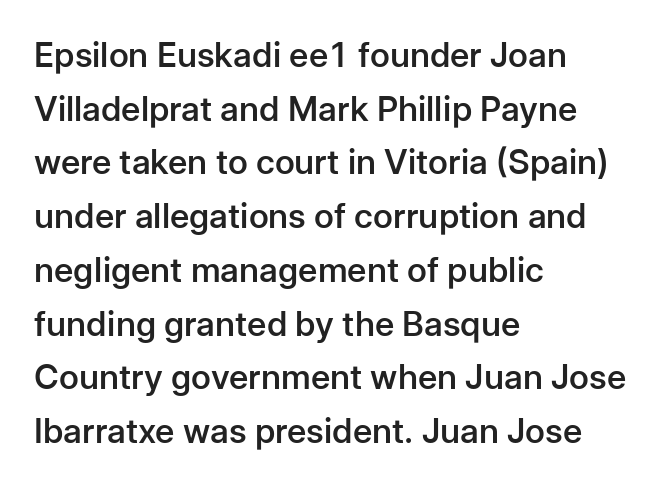
Q: Is the text bold? A: Semi-bold.
Q: Is the text italic (slanted)? A: No, it is upright.
Q: Is the typeface a serif or a sans-serif typeface? A: Sans-serif.
Q: Is the text underlined? A: No.
Q: How is the paragraph aligned? A: Left-aligned.
Q: Is the spacing between letters normal or unusually wide? A: Normal.
Q: Is the spacing between lines tight, normal or loose? A: Normal.
Q: Width (condensed, normal, or wide)? A: Normal.
Q: Stroke contrast? A: Low.
Q: x-height? A: Medium.
Q: Monospaced? A: No.
